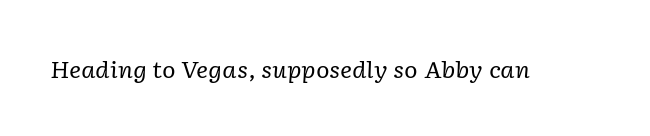
The image shows 23 px text type, italic (leaning right); set normal letter spacing, not underlined.
